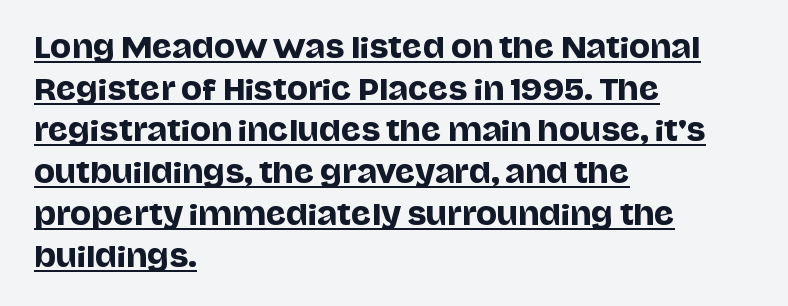
Q: Is the text italic (slanted)? A: No, it is upright.
Q: Is the typeface a serif or a sans-serif typeface? A: Sans-serif.
Q: Is the text underlined? A: Yes.
Q: How is the paragraph aligned? A: Left-aligned.
Q: Is the spacing between letters normal or unusually wide? A: Normal.
Q: Is the spacing between lines tight, normal or loose? A: Normal.
Q: Width (condensed, normal, or wide)? A: Normal.
Q: Stroke contrast? A: Low.
Q: x-height? A: Large.
Q: Monospaced? A: No.
